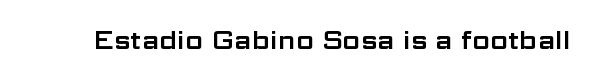
Q: Is the text italic (slanted)? A: No, it is upright.
Q: Is the text underlined? A: No.
Q: Is the spacing between letters normal or unusually wide? A: Normal.
